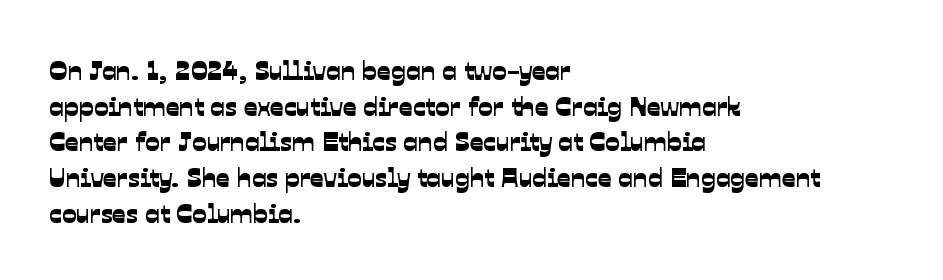
{"underline": "no", "align": "left", "line_spacing": "normal", "line_spacing_ratio": 1.32, "letter_spacing": "normal", "letter_spacing_em": 0.0, "glyph_px": 27}
